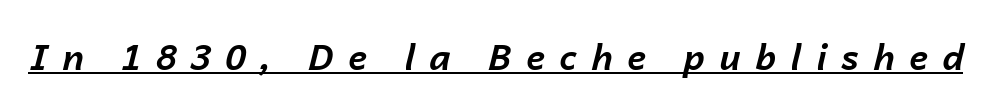
This is underlined copy, the kind a proofreader might mark for attention. Yep, that's italic — everything's leaning. The line texture is sparse and dotted thanks to wide tracking. Summary of weight: heavy, a full bold.
